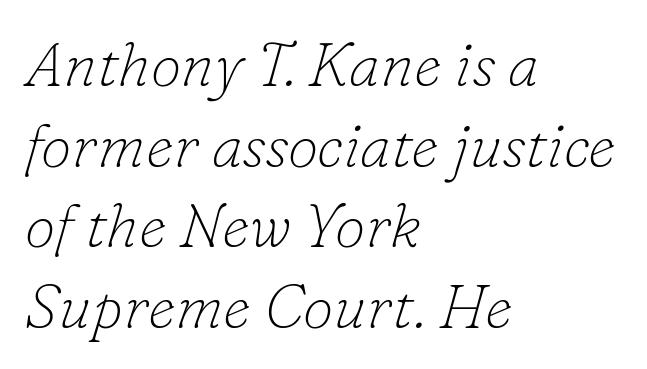
The image shows 62 px thin serif type, italic (leaning right); set left-aligned, normal line spacing (1.3x), normal letter spacing, not underlined; low stroke contrast and a small x-height.
